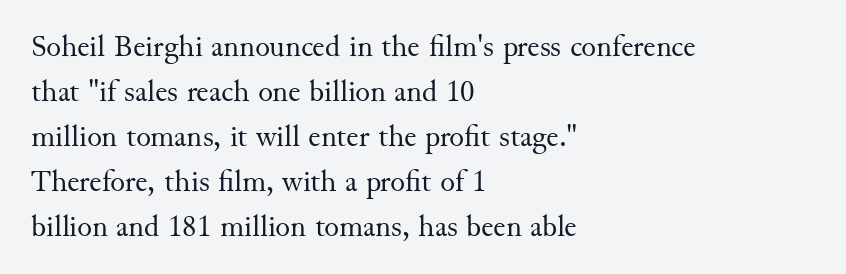
The image shows 31 px regular-weight serif type, upright; set left-aligned, normal line spacing (1.45x), normal letter spacing, not underlined; medium stroke contrast and a small x-height.
